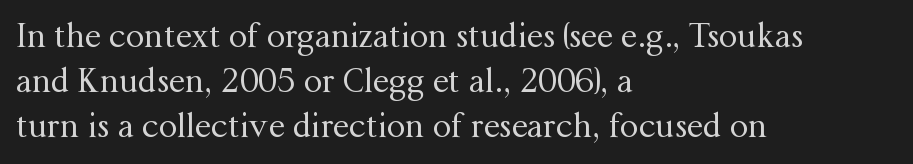
Q: Is the text bold? A: No.
Q: Is the text italic (slanted)? A: No, it is upright.
Q: Is the typeface a serif or a sans-serif typeface? A: Serif.
Q: Is the text underlined? A: No.
Q: How is the paragraph aligned? A: Left-aligned.
Q: Is the spacing between letters normal or unusually wide? A: Normal.
Q: Is the spacing between lines tight, normal or loose? A: Normal.
Q: Width (condensed, normal, or wide)? A: Normal.
Q: Stroke contrast? A: Medium.
Q: x-height? A: Medium.
Q: Monospaced? A: No.
